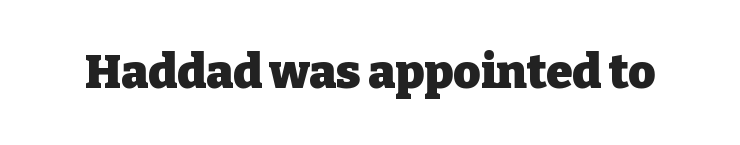
The image shows 47 px heavy serif type, upright; set normal letter spacing, not underlined; low stroke contrast and a medium x-height.
